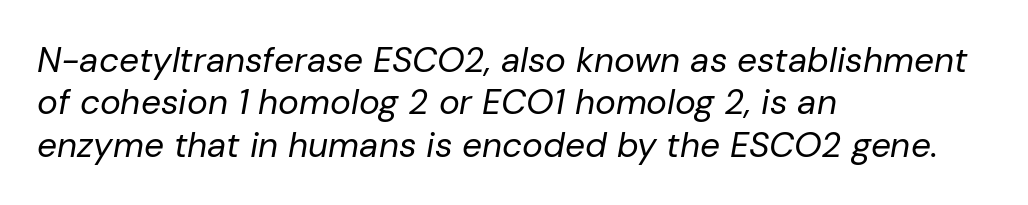
Nobody touched the tracking dial on this one. Stem width sits at or under what a default text font uses. Each line starts at the same left margin while the right side varies. Is this a fixed-width face? No — the glyphs have proportional, varying widths. The passage shown is not underscored anywhere. These lines were composed using italics.
